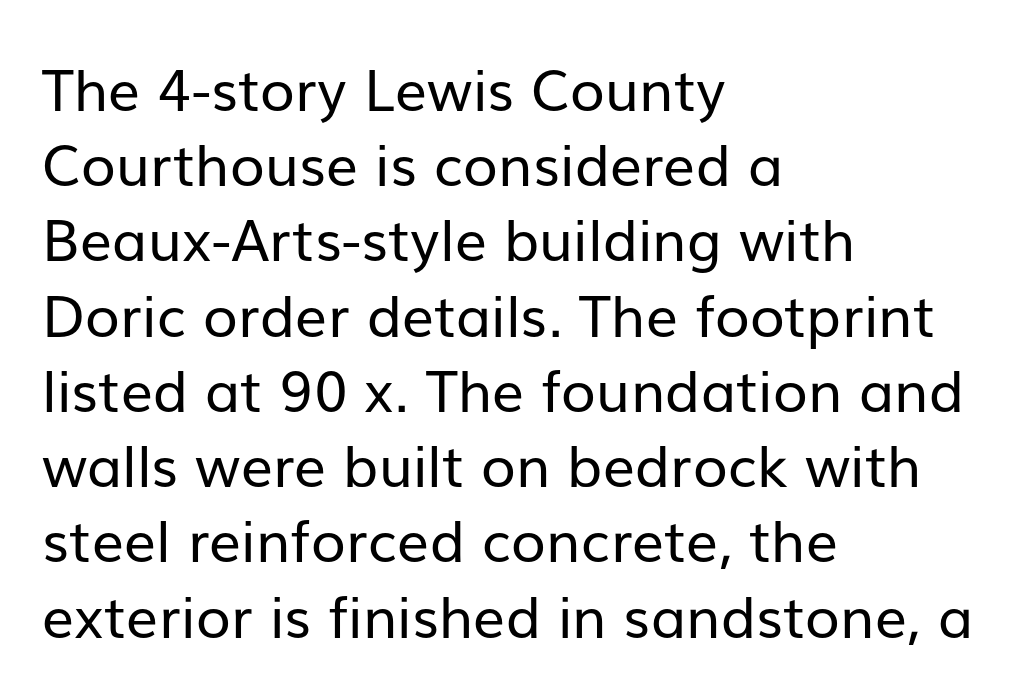
The lettering stays uniformly vertical, giving the passage a roman look. Is the block centered? No — it sits flush against the left margin. These lines are composed in type without serifs. This sample uses plain, unmodified letter spacing. Each row of text sits above clean, open space. The strokes are not fattened; the text isn't bold.
